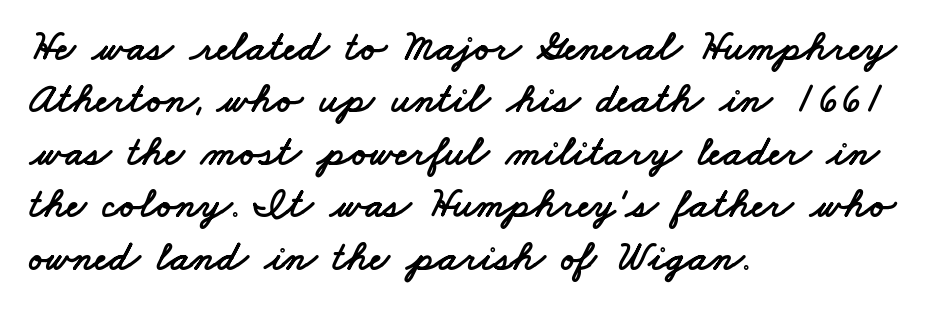
The image shows 42 px wide sans-serif type; set left-aligned, normal line spacing (1.25x), normal letter spacing, not underlined; low stroke contrast and a small x-height.
